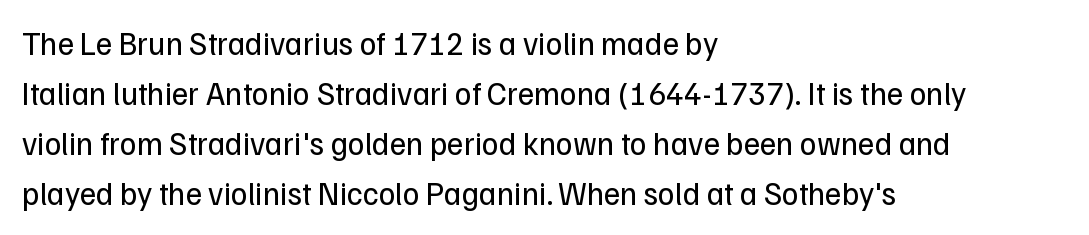
Q: Is the text bold? A: No.
Q: Is the text italic (slanted)? A: No, it is upright.
Q: Is the typeface a serif or a sans-serif typeface? A: Sans-serif.
Q: Is the text underlined? A: No.
Q: How is the paragraph aligned? A: Left-aligned.
Q: Is the spacing between letters normal or unusually wide? A: Normal.
Q: Is the spacing between lines tight, normal or loose? A: Normal.
Q: Width (condensed, normal, or wide)? A: Normal.
Q: Stroke contrast? A: Low.
Q: x-height? A: Medium.
Q: Monospaced? A: No.
